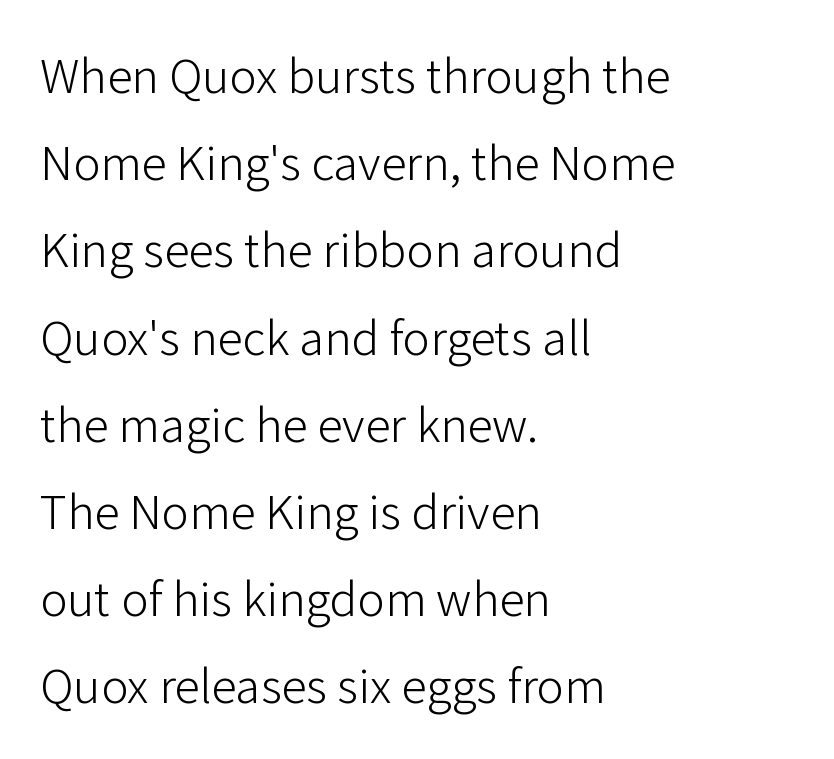
The image shows 51 px light sans-serif type, upright; set left-aligned, line spacing 1.71x, normal letter spacing, not underlined; low stroke contrast and a medium x-height.
